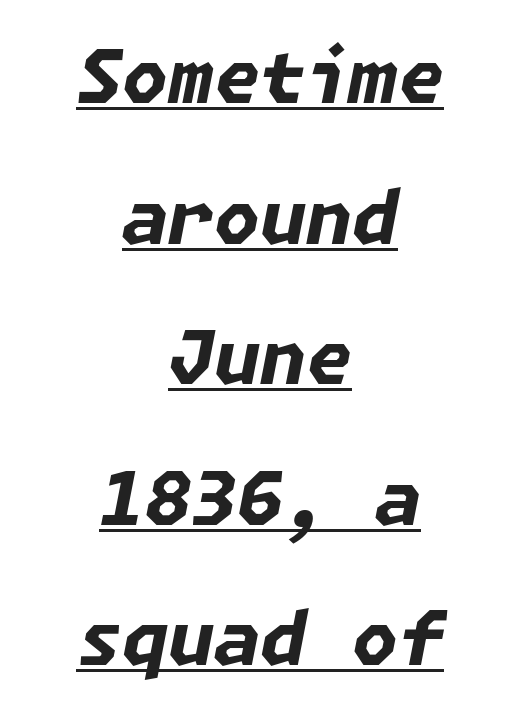
{"italic": "yes", "lean": "right", "slant_degrees": 11, "bold": "yes", "weight": "bold", "width": "normal", "stroke_contrast": "low", "x_height": "medium", "underline": "yes", "align": "center", "line_spacing": "loose", "line_spacing_ratio": 1.9, "letter_spacing": "normal", "letter_spacing_em": 0.0, "glyph_px": 74}
